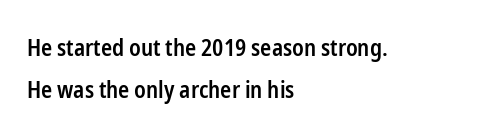
Q: Is the text bold? A: Semi-bold.
Q: Is the text italic (slanted)? A: No, it is upright.
Q: Is the text underlined? A: No.
Q: How is the paragraph aligned? A: Left-aligned.
Q: Is the spacing between letters normal or unusually wide? A: Normal.
